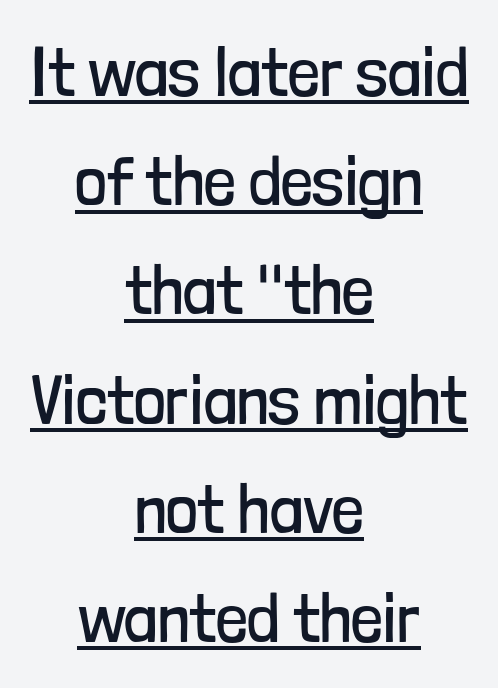
The image shows 70 px regular-weight, condensed sans-serif type, upright; set centered, normal line spacing (1.56x), normal letter spacing, underlined; low stroke contrast and a medium x-height.
